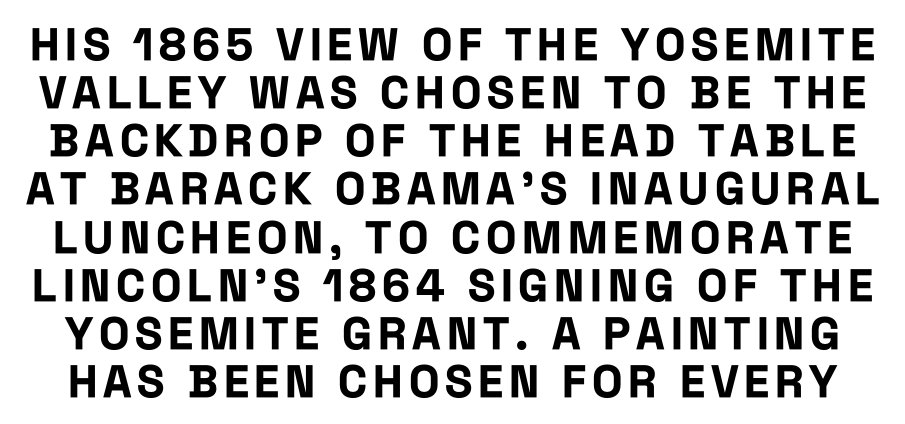
The image shows 45 px bold, condensed sans-serif type, upright; set tight line spacing (1.07x), not underlined; low stroke contrast and a large x-height.
